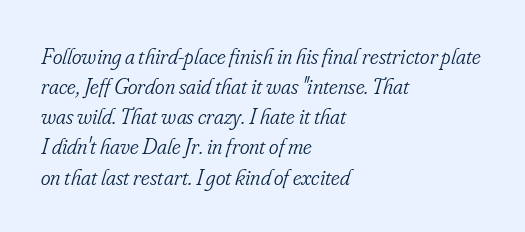
Q: Is the text bold? A: No.
Q: Is the text italic (slanted)? A: Yes, it leans right by about 16 degrees.
Q: Is the text underlined? A: No.
Q: How is the paragraph aligned? A: Left-aligned.
Q: Is the spacing between letters normal or unusually wide? A: Normal.
Q: Is the spacing between lines tight, normal or loose? A: Normal.
